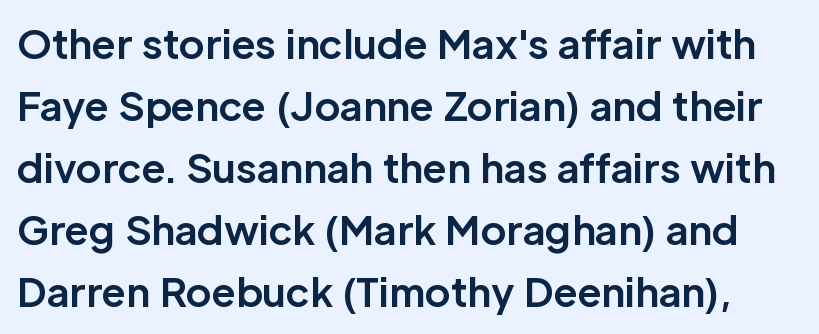
Notice how the stems are strictly vertical — no italics here. The typeface chosen for these lines omits serifs. In terms of letterspacing, this is plain default setting. The font is running at its bold setting. Does the leading feel generous? No, just average.
